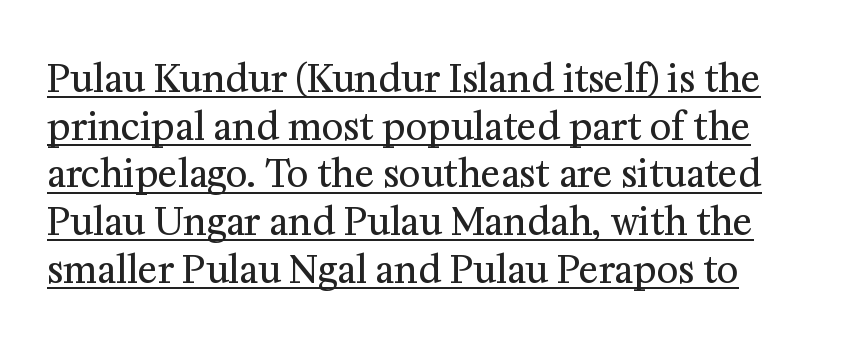
{"serif": "yes", "italic": "no", "bold": "no", "weight": "regular", "width": "normal", "stroke_contrast": "medium", "x_height": "medium", "monospaced": "no", "underline": "yes", "line_spacing": "normal", "line_spacing_ratio": 1.29, "letter_spacing": "normal", "letter_spacing_em": 0.0, "glyph_px": 37}
